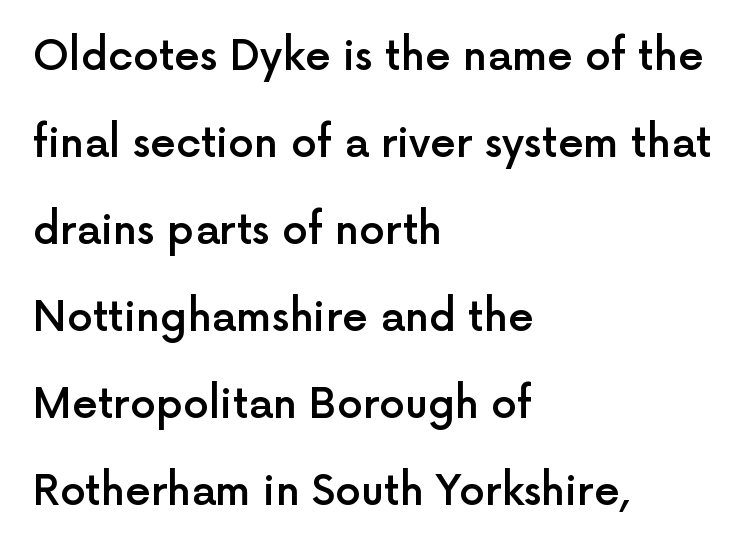
The image shows 41 px semibold sans-serif type, upright; set left-aligned, loose line spacing (2.12x), normal letter spacing, not underlined; a medium x-height.
